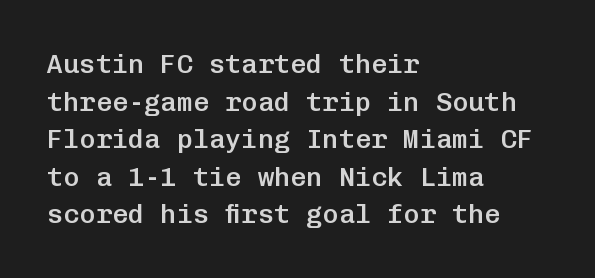
{"italic": "no", "bold": "semi", "underline": "no", "align": "left", "line_spacing": "normal", "line_spacing_ratio": 1.39, "letter_spacing": "normal", "letter_spacing_em": 0.0, "glyph_px": 27}
